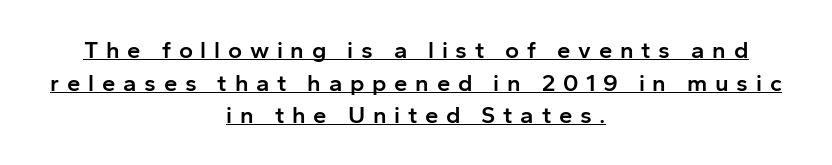
The image shows 24 px text type, upright; set centered, normal line spacing (1.36x), unusually wide letter spacing (+0.32 em), underlined.
